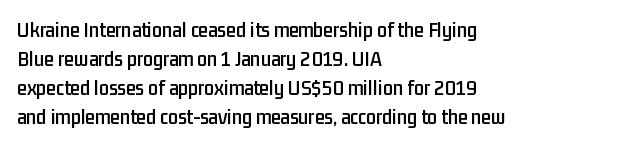
It's the straight-up-and-down kind of type. The horizontal fit of the characters is conventional and even. These lines are set flush left with a ragged right edge. Glance below the letters and you will spot only blank space.
